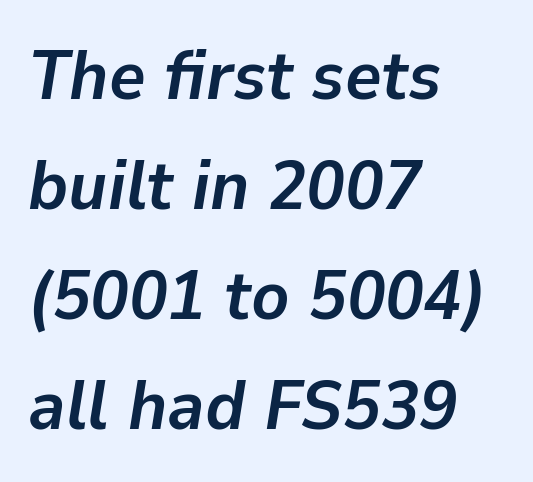
{"italic": "yes", "lean": "right", "slant_degrees": 9, "bold": "yes", "weight": "semibold", "width": "normal", "stroke_contrast": "low", "x_height": "medium", "monospaced": "no", "underline": "no", "align": "left", "line_spacing": "normal", "line_spacing_ratio": 1.57, "letter_spacing": "normal", "letter_spacing_em": 0.0, "glyph_px": 70}
